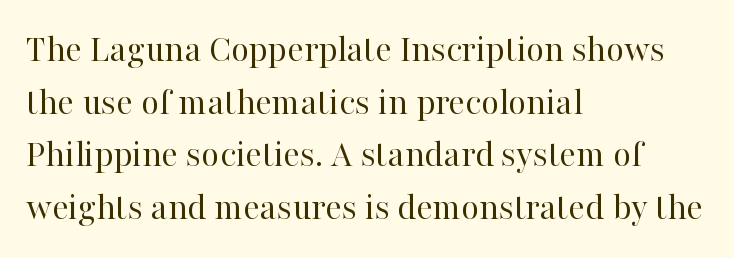
Q: Is the text bold? A: No.
Q: Is the text italic (slanted)? A: No, it is upright.
Q: Is the typeface a serif or a sans-serif typeface? A: Serif.
Q: Is the text underlined? A: No.
Q: How is the paragraph aligned? A: Left-aligned.
Q: Is the spacing between letters normal or unusually wide? A: Normal.
Q: Is the spacing between lines tight, normal or loose? A: Normal.
Q: Width (condensed, normal, or wide)? A: Normal.
Q: Stroke contrast? A: High.
Q: x-height? A: Medium.
Q: Monospaced? A: No.
